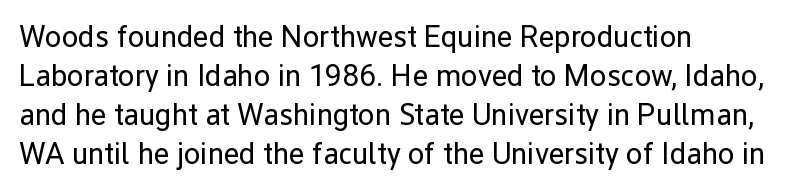
The space between consecutive lines is moderate. Letterform terminals end flat and unadorned throughout the passage. Between one letter and the next there's only the usual sliver of space. The area under the type is left untouched.
